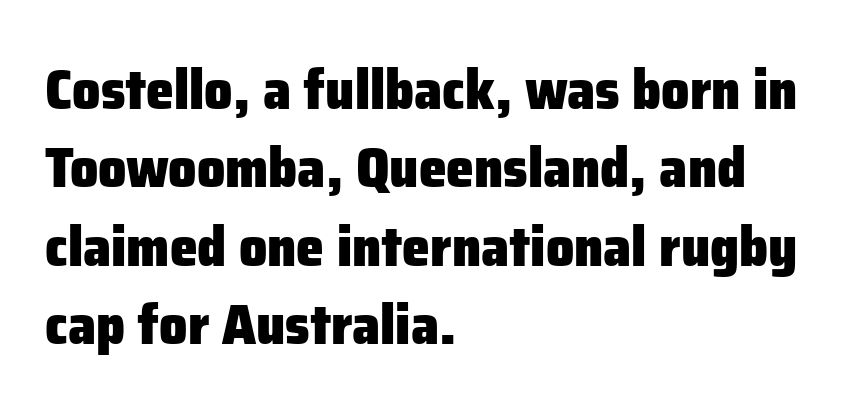
The image shows 56 px heavy sans-serif type, upright; set left-aligned, normal line spacing (1.4x), normal letter spacing, not underlined; low stroke contrast and a medium x-height.
